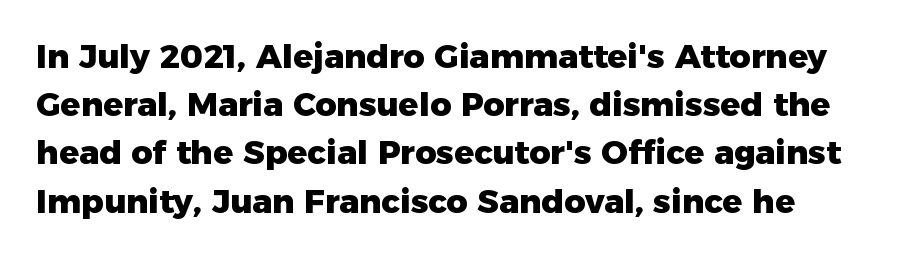
Q: Is the text bold? A: Yes.
Q: Is the text italic (slanted)? A: No, it is upright.
Q: Is the typeface a serif or a sans-serif typeface? A: Sans-serif.
Q: Is the text underlined? A: No.
Q: How is the paragraph aligned? A: Left-aligned.
Q: Is the spacing between letters normal or unusually wide? A: Normal.
Q: Is the spacing between lines tight, normal or loose? A: Normal.
Q: Width (condensed, normal, or wide)? A: Normal.
Q: Stroke contrast? A: Low.
Q: x-height? A: Medium.
Q: Monospaced? A: No.
